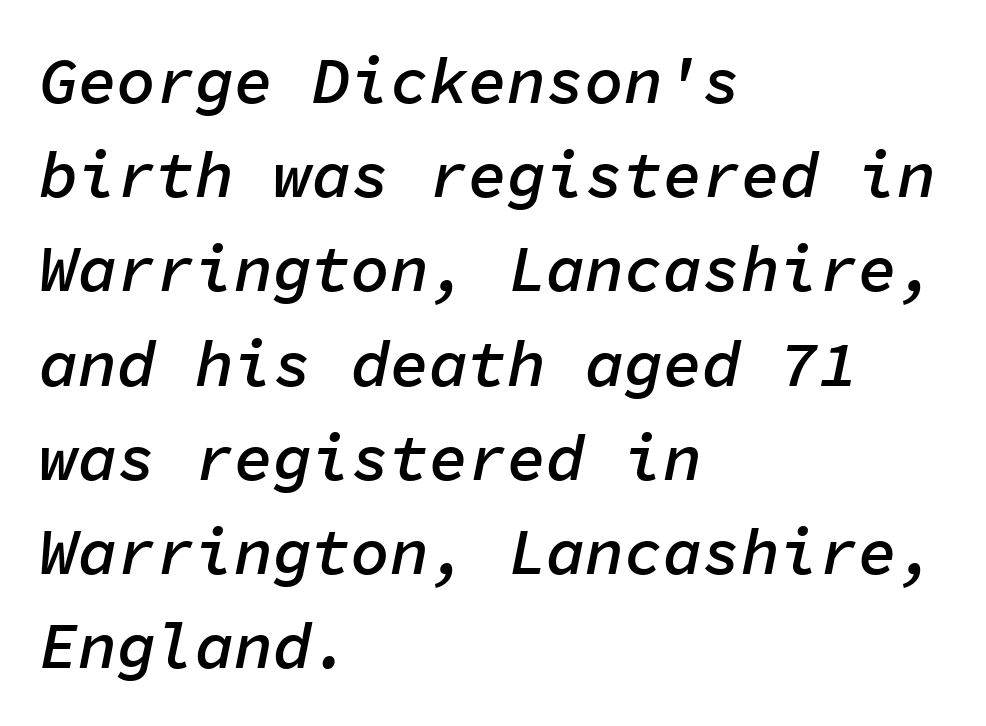
There is no visible air inserted between adjacent glyphs. This block has exactly the height ordinary leading produces. Observe the lean: these are italic letterforms. The typesetting leans somewhat heavy: a semibold. Notice how the passage keeps a crisp vertical edge on the left only.
